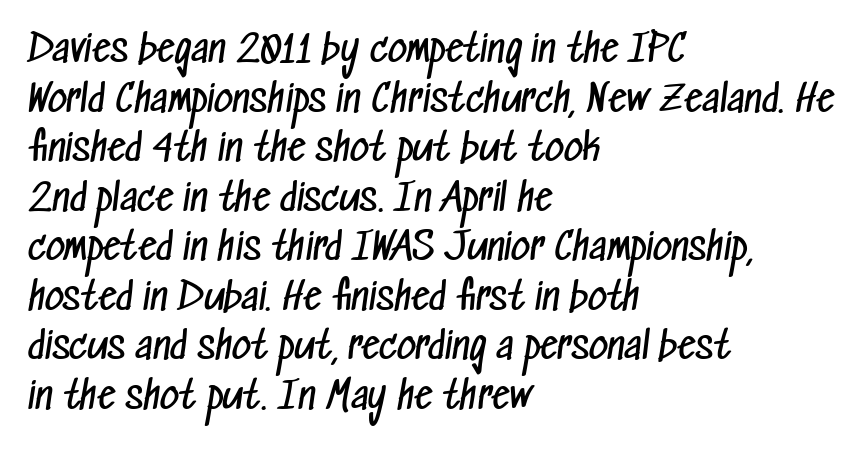
Proportional: the letters do not fall into vertical columns. The passage shown is not bold in any degree. Is the letter spacing exaggerated? No — it looks like the ordinary default. The typesetter chose a ragged-right arrangement here. The passage shown is not underscored anywhere. Regarding leading, the lines here are spaced in the standard way.
